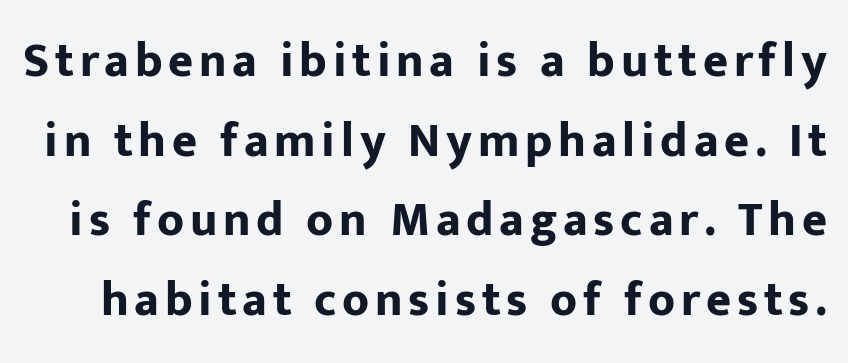
Any mark beneath the type? The region is blank. Italic: no, the glyphs are upright roman. Note the varied advance widths — an 'i' is clearly narrower than an 'm'. Unlike a traditional serif, this face leaves its strokes unadorned. Honestly, the row spacing looks completely unremarkable.
